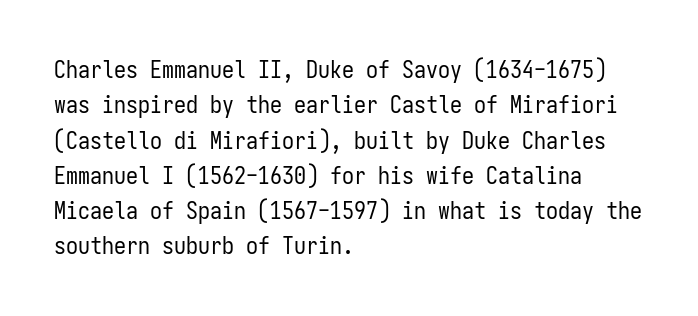
{"italic": "no", "bold": "no", "underline": "no", "align": "left", "line_spacing": "normal", "line_spacing_ratio": 1.47, "letter_spacing": "normal", "letter_spacing_em": 0.0, "glyph_px": 24}
